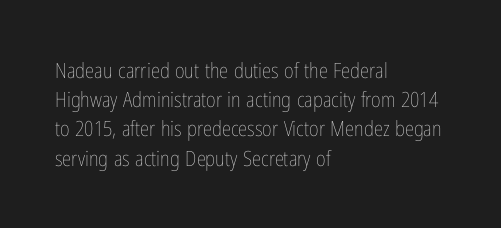
{"italic": "no", "bold": "no", "underline": "no", "align": "left", "line_spacing": "normal", "line_spacing_ratio": 1.39, "letter_spacing": "normal", "letter_spacing_em": 0.0, "glyph_px": 21}
